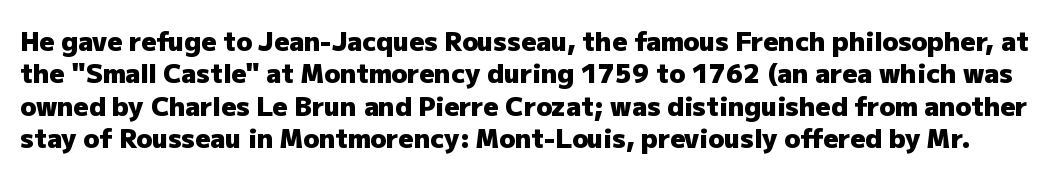
The image shows 26 px bold type, upright; set normal line spacing (1.25x), normal letter spacing, not underlined.
